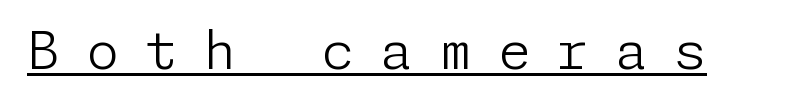
Q: Is the text bold? A: No.
Q: Is the text italic (slanted)? A: No, it is upright.
Q: Is the typeface a serif or a sans-serif typeface? A: Sans-serif.
Q: Is the text underlined? A: Yes.
Q: Is the spacing between letters normal or unusually wide? A: Unusually wide.
Q: Width (condensed, normal, or wide)? A: Normal.
Q: Stroke contrast? A: Low.
Q: x-height? A: Medium.
